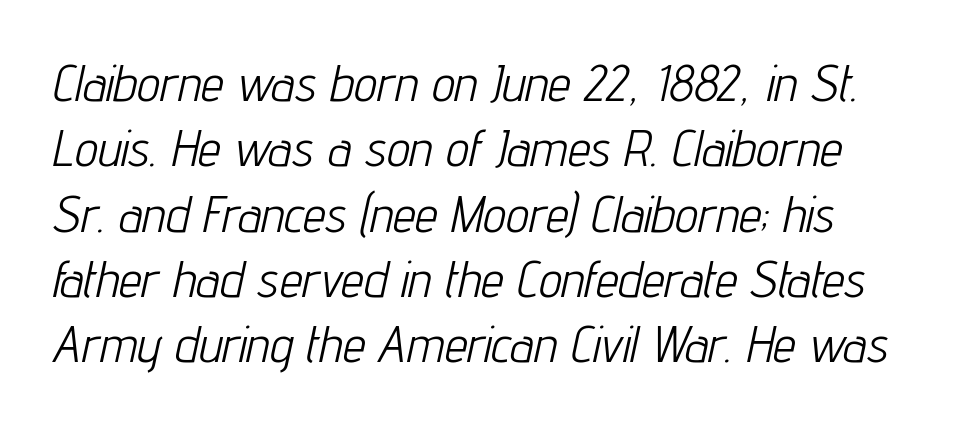
Honestly, there is no underline to notice here at all. Weight: not bold — regular or lighter. The rendering uses a moderate line-height, typical for paragraphs. This rendering leaves character spacing at its baseline value. Characters are canted at an angle relative to the baseline's perpendicular.
